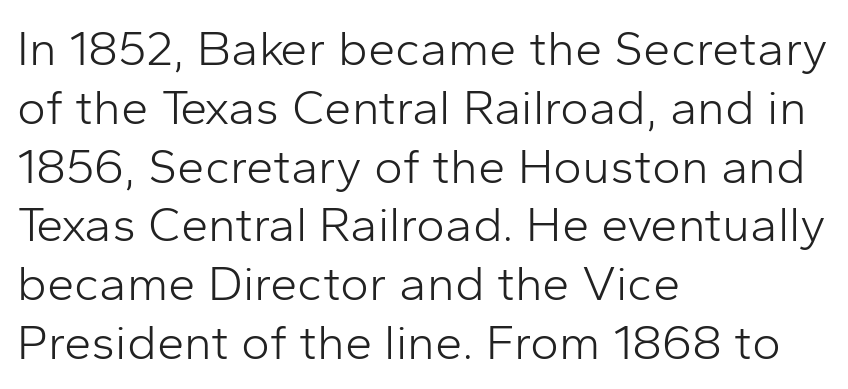
The rendering uses natural spacing where letterforms have individual widths. The lines in this sample share a left origin and differ only in where they stop. Does the lettering tilt? It doesn't — this is upright. Unbolded letterforms with no extra heft.
